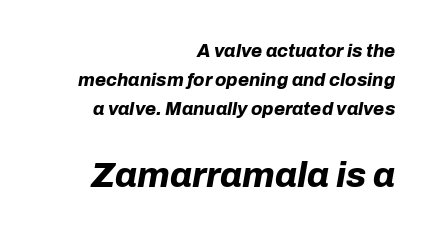
{"italic": "yes", "lean": "right", "slant_degrees": 10, "bold": "yes", "weight": "bold", "width": "normal", "stroke_contrast": "low", "x_height": "medium", "monospaced": "no", "underline": "no", "align": "right", "line_spacing": "normal", "line_spacing_ratio": 1.61, "letter_spacing": "normal", "letter_spacing_em": 0.0, "larger_block": "second", "size_ratio": 1.94, "glyph_px": 35}
